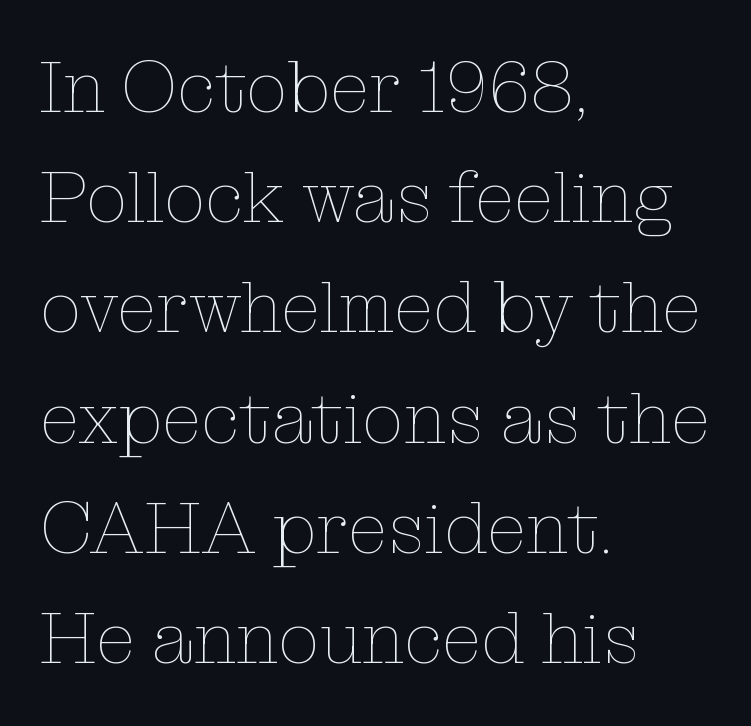
The image shows 73 px thin type, upright; set left-aligned, normal line spacing (1.51x), normal letter spacing, not underlined; low stroke contrast and a medium x-height.
